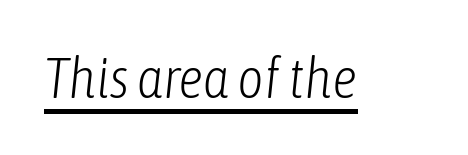
Q: Is the text bold? A: No.
Q: Is the text italic (slanted)? A: Yes, it leans right by about 6 degrees.
Q: Is the text underlined? A: Yes.
Q: Is the spacing between letters normal or unusually wide? A: Normal.
Q: Width (condensed, normal, or wide)? A: Condensed.
Q: Stroke contrast? A: Low.
Q: x-height? A: Medium.
Q: Monospaced? A: No.
